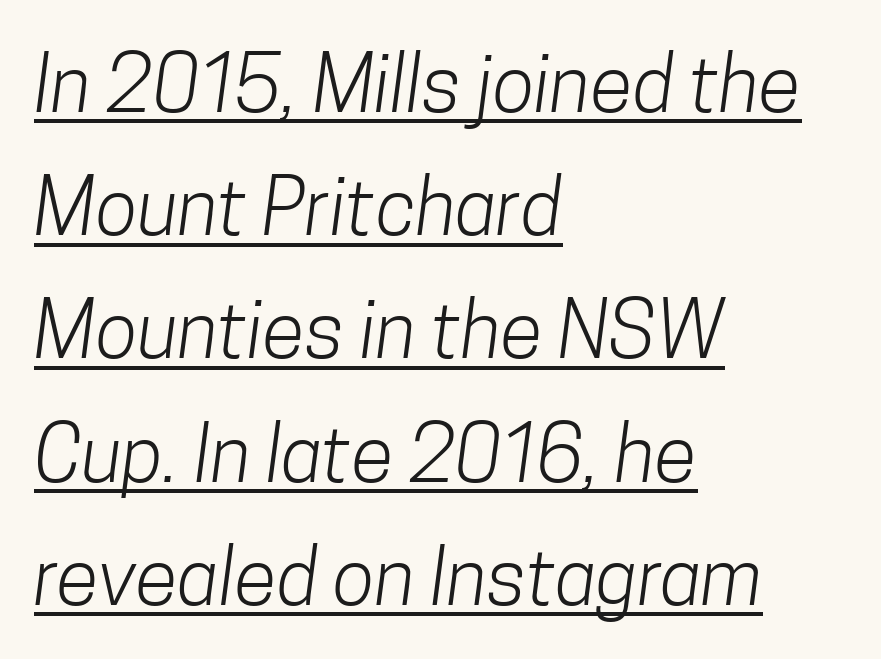
Letterform terminals end flat and unadorned throughout the passage. Each new line begins a customary step beneath the previous one. The rendering uses natural spacing where letterforms have individual widths. Leftover space on each line is placed entirely after the last word. Caption: lettering with a line underneath. This sample uses plain, unmodified letter spacing.
